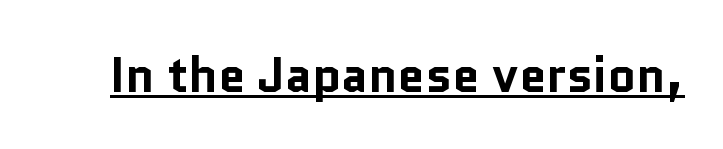
Q: Is the text bold? A: Yes.
Q: Is the text italic (slanted)? A: No, it is upright.
Q: Is the typeface a serif or a sans-serif typeface? A: Sans-serif.
Q: Is the text underlined? A: Yes.
Q: Is the spacing between letters normal or unusually wide? A: Normal.
Q: Width (condensed, normal, or wide)? A: Normal.
Q: Stroke contrast? A: Low.
Q: x-height? A: Medium.
Q: Monospaced? A: No.
